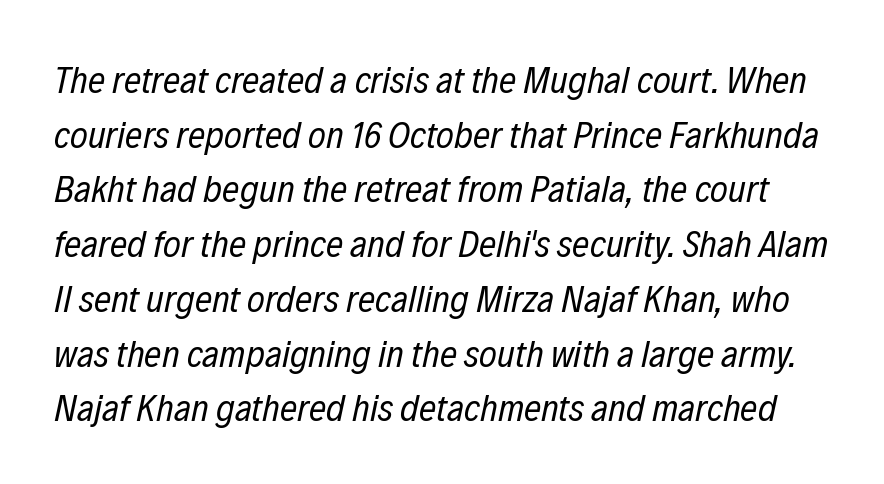
The image shows 38 px regular-weight, condensed type, italic (leaning right); set normal line spacing (1.44x), normal letter spacing, not underlined; low stroke contrast and a medium x-height.
